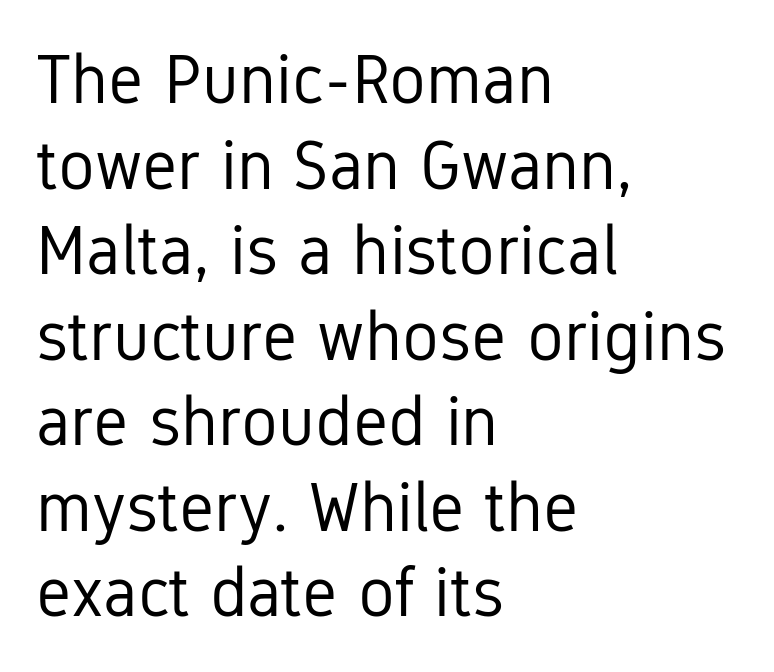
The image shows 69 px regular-weight, condensed sans-serif type, upright; set left-aligned, line spacing 1.24x, normal letter spacing, not underlined; low stroke contrast and a medium x-height.
